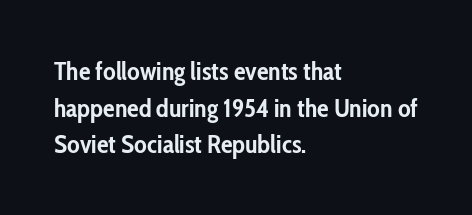
{"italic": "no", "bold": "yes", "underline": "no", "align": "left", "line_spacing": "normal", "line_spacing_ratio": 1.41, "letter_spacing": "normal", "letter_spacing_em": 0.0, "glyph_px": 26}
